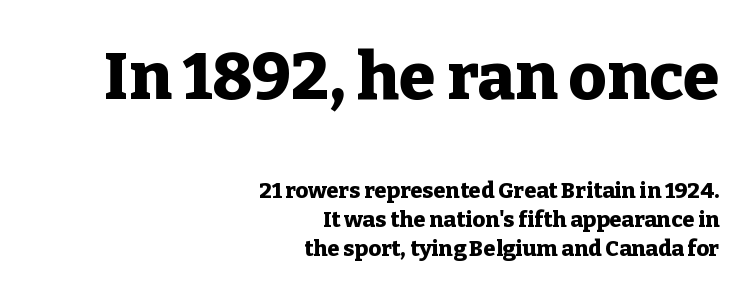
{"serif": "yes", "italic": "no", "bold": "yes", "weight": "heavy", "width": "normal", "stroke_contrast": "low", "x_height": "medium", "monospaced": "no", "underline": "no", "align": "right", "line_spacing": "normal", "line_spacing_ratio": 1.32, "letter_spacing": "normal", "letter_spacing_em": 0.0, "larger_block": "first", "size_ratio": 3.0, "glyph_px": 66}
